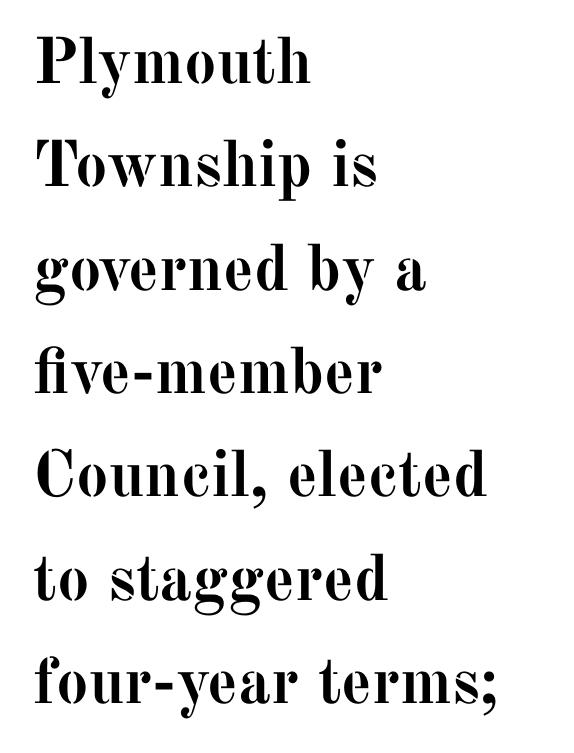
Q: Is the text bold? A: Yes.
Q: Is the text italic (slanted)? A: No, it is upright.
Q: Is the typeface a serif or a sans-serif typeface? A: Serif.
Q: Is the text underlined? A: No.
Q: How is the paragraph aligned? A: Left-aligned.
Q: Is the spacing between letters normal or unusually wide? A: Normal.
Q: Is the spacing between lines tight, normal or loose? A: Normal.
Q: Width (condensed, normal, or wide)? A: Normal.
Q: Stroke contrast? A: Medium.
Q: x-height? A: Medium.
Q: Monospaced? A: No.
